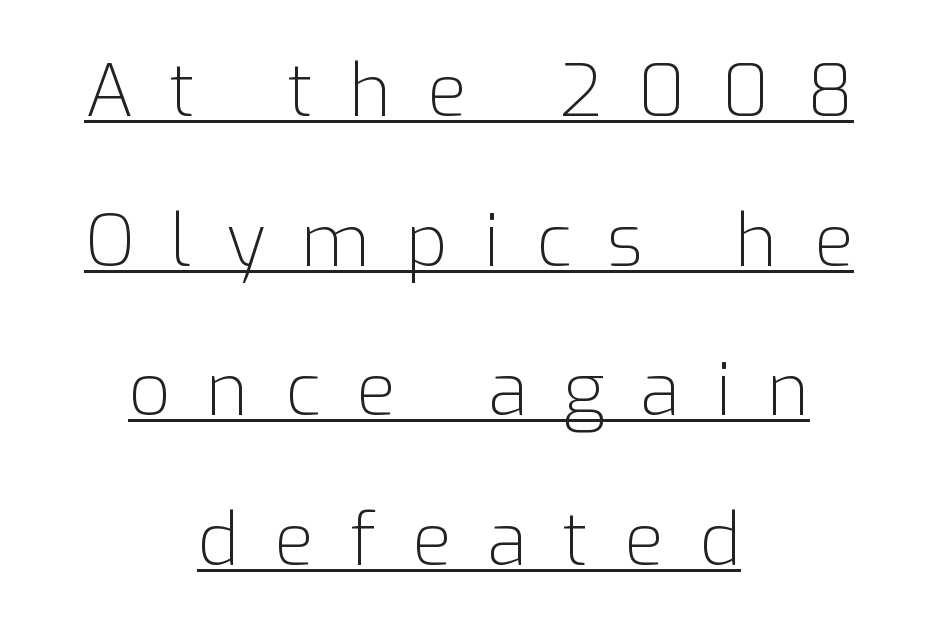
Q: Is the text bold? A: No.
Q: Is the text italic (slanted)? A: No, it is upright.
Q: Is the typeface a serif or a sans-serif typeface? A: Sans-serif.
Q: Is the text underlined? A: Yes.
Q: How is the paragraph aligned? A: Centered.
Q: Is the spacing between letters normal or unusually wide? A: Unusually wide.
Q: Is the spacing between lines tight, normal or loose? A: Loose.
Q: Width (condensed, normal, or wide)? A: Normal.
Q: Stroke contrast? A: Low.
Q: x-height? A: Medium.
Q: Monospaced? A: No.
